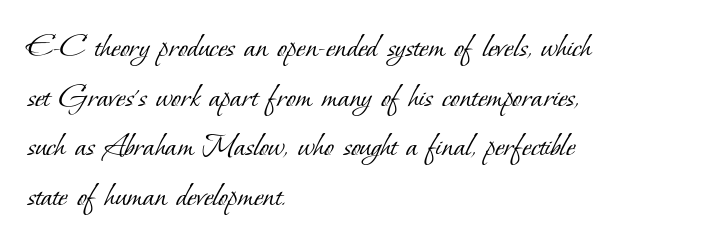
The image shows 35 px light serif type; set left-aligned, normal line spacing (1.42x), normal letter spacing, not underlined; low stroke contrast and a small x-height.
